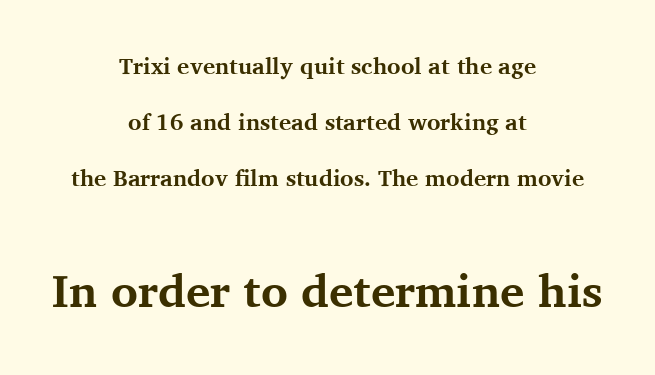
Teacher's note: observe the equal gaps on both sides — that is centered alignment. Words appear dense and cohesive because spacing is normal. A great deal of white space separates one row of letters from the next. A typesetter would call this proportional, since set widths differ per character. If you squint, the bottom block still reads clearly — it's the larger of the two. The designer went with a serif here, giving each stem small feet.
